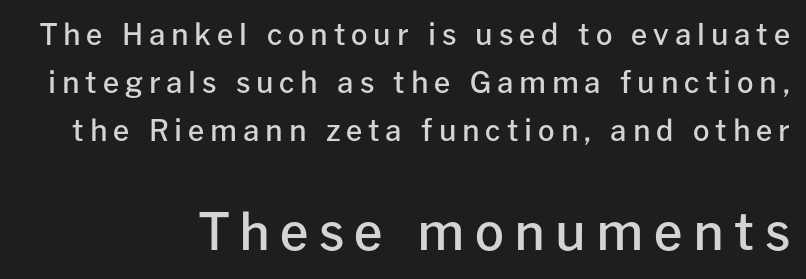
The space directly below the letters is spotless. Observe the absence of serifs on each vertical stroke in this sample. The setting favours the right margin, as signatures and pull-quotes sometimes do. Bold? Not quite — semibold, heavier than regular but stopping short. If you measured baseline to baseline, you'd find a middling distance.
